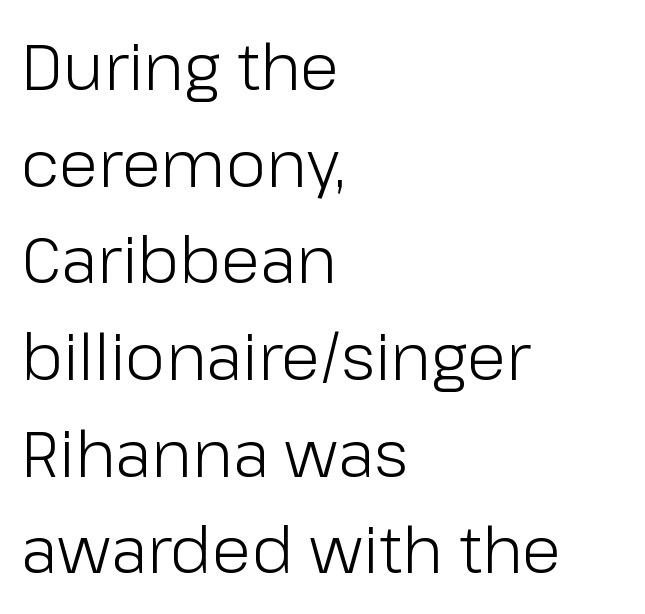
{"serif": "no", "italic": "no", "bold": "no", "weight": "light", "width": "normal", "stroke_contrast": "low", "x_height": "medium", "monospaced": "no", "underline": "no", "align": "left", "line_spacing": "normal", "line_spacing_ratio": 1.51, "letter_spacing": "normal", "letter_spacing_em": 0.0, "glyph_px": 64}
